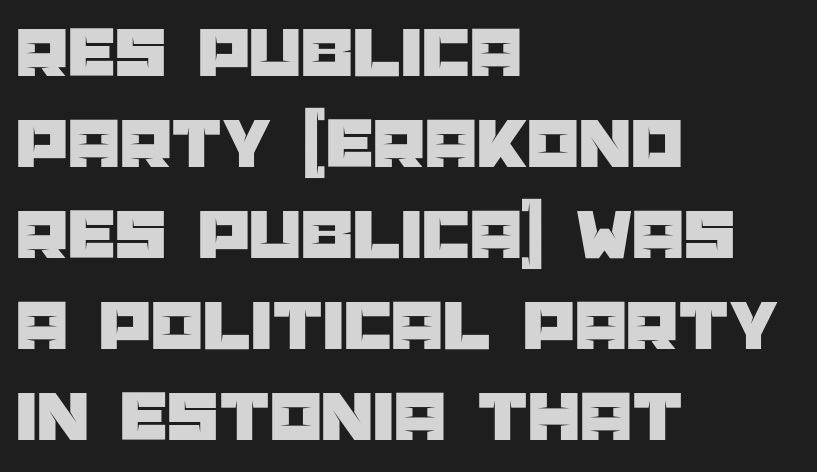
The image shows 74 px sans-serif type, upright; set left-aligned, line spacing 1.23x, normal letter spacing, not underlined; low stroke contrast and a large x-height.
